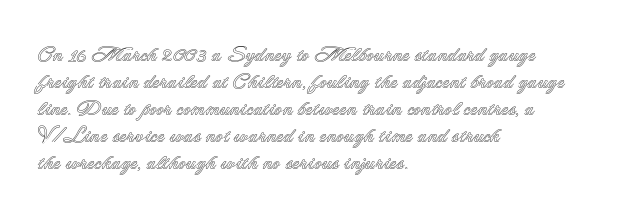
No word sits above an underline. A typesetter would call this leading conventional body-copy spacing. Nothing unusual about the tracking: characters are spaced as the font intends. Line starts are locked; line ends wander.
